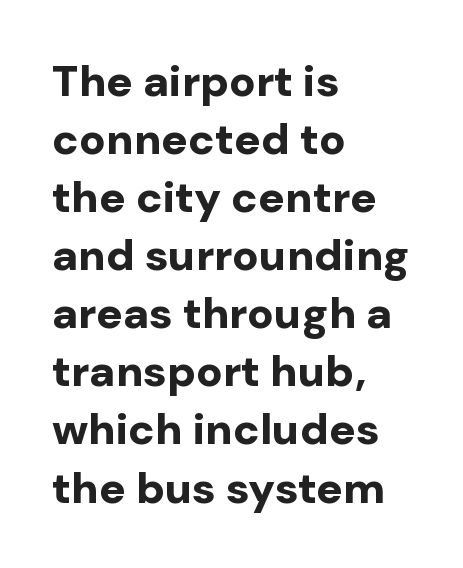
The image shows 44 px bold sans-serif type, upright; set left-aligned, normal line spacing (1.32x), normal letter spacing, not underlined; low stroke contrast and a medium x-height.
